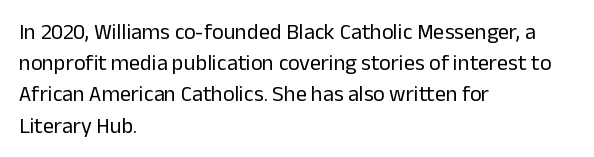
The image shows 22 px text type, upright; set left-aligned, normal line spacing (1.42x), normal letter spacing, not underlined.
